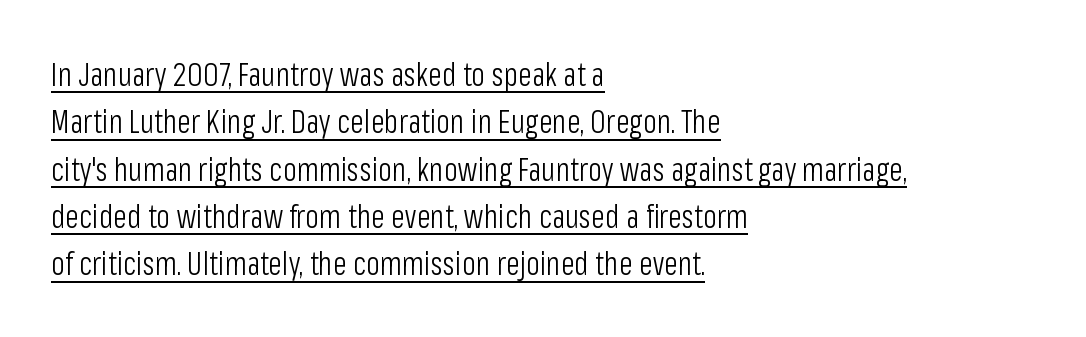
Q: Is the text bold? A: No.
Q: Is the text italic (slanted)? A: No, it is upright.
Q: Is the typeface a serif or a sans-serif typeface? A: Sans-serif.
Q: Is the text underlined? A: Yes.
Q: How is the paragraph aligned? A: Left-aligned.
Q: Is the spacing between letters normal or unusually wide? A: Normal.
Q: Is the spacing between lines tight, normal or loose? A: Normal.
Q: Width (condensed, normal, or wide)? A: Condensed.
Q: Stroke contrast? A: Low.
Q: x-height? A: Medium.
Q: Monospaced? A: No.
